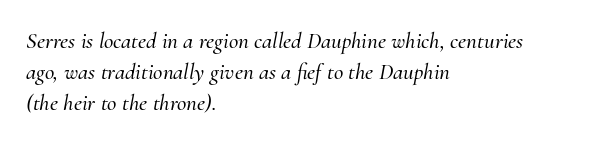
{"italic": "yes", "lean": "right", "slant_degrees": 10, "underline": "no", "align": "left", "line_spacing": "normal", "line_spacing_ratio": 1.35, "letter_spacing": "normal", "letter_spacing_em": 0.0, "glyph_px": 23}
